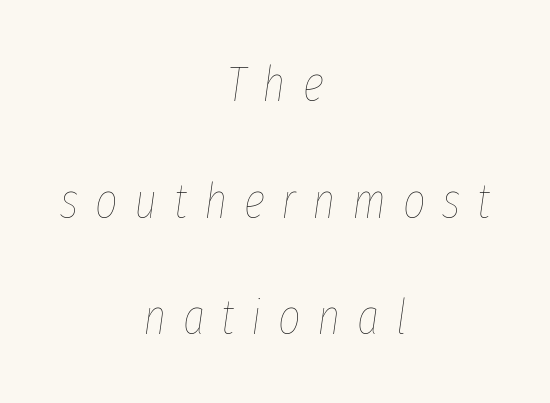
Q: Is the text bold? A: No.
Q: Is the text italic (slanted)? A: Yes, it leans right by about 8 degrees.
Q: Is the text underlined? A: No.
Q: How is the paragraph aligned? A: Centered.
Q: Is the spacing between letters normal or unusually wide? A: Unusually wide.
Q: Is the spacing between lines tight, normal or loose? A: Loose.
Q: Width (condensed, normal, or wide)? A: Condensed.
Q: Stroke contrast? A: Low.
Q: x-height? A: Medium.
Q: Monospaced? A: No.
